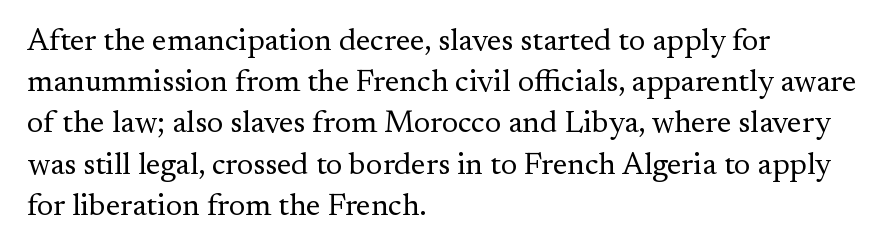
The image shows 31 px regular-weight serif type, upright; set left-aligned, normal line spacing (1.33x), normal letter spacing, not underlined; medium stroke contrast and a small x-height.
